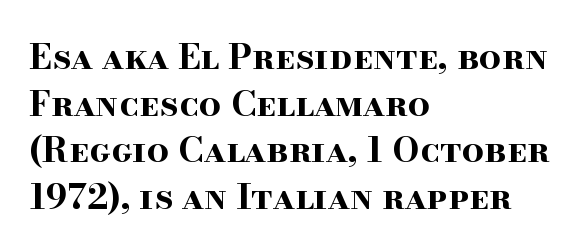
A typesetter would call this proportional, since set widths differ per character. The glyphs are unaccompanied by any horizontal stroke below them. Reading down the block, your eye returns to a fixed left position each line. These lines are composed in type with serifs. The lettering holds an erect, upright posture throughout.
